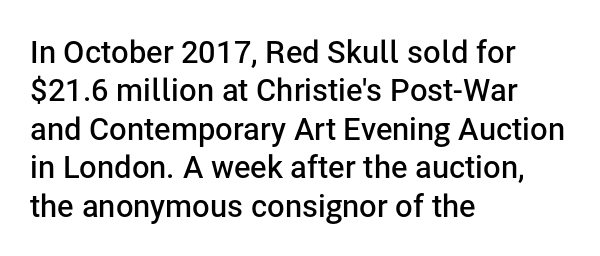
{"serif": "no", "italic": "no", "bold": "semi", "weight": "semibold", "width": "normal", "stroke_contrast": "low", "x_height": "medium", "monospaced": "no", "underline": "no", "align": "left", "line_spacing_ratio": 1.24, "letter_spacing": "normal", "letter_spacing_em": 0.0, "glyph_px": 31}
